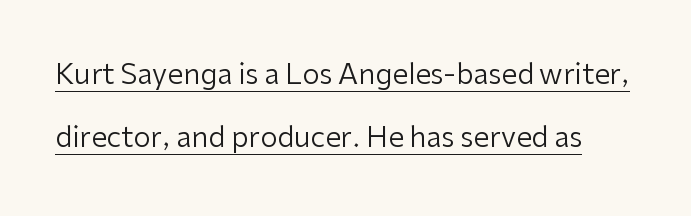
{"serif": "no", "italic": "no", "bold": "no", "weight": "regular", "width": "normal", "stroke_contrast": "low", "x_height": "medium", "monospaced": "no", "underline": "yes", "line_spacing": "loose", "line_spacing_ratio": 2.25, "letter_spacing": "normal", "letter_spacing_em": 0.0, "glyph_px": 28}
